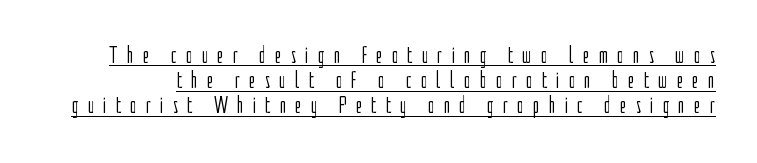
The image shows 23 px text type, upright; set tight line spacing (1.09x), unusually wide letter spacing (+0.39 em), underlined.
